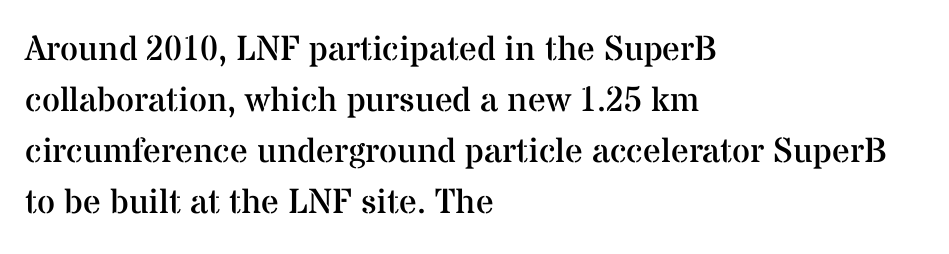
The image shows 35 px regular-weight serif type, upright; set left-aligned, normal line spacing (1.46x), normal letter spacing, not underlined; medium stroke contrast and a medium x-height.
